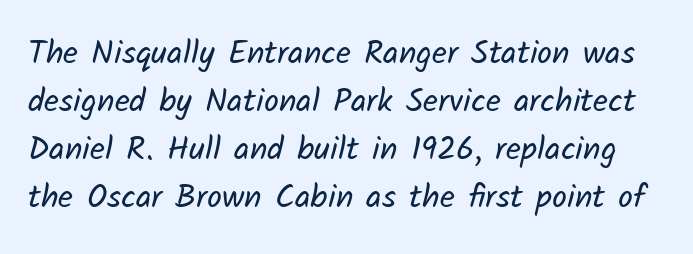
Q: Is the text bold? A: No.
Q: Is the typeface a serif or a sans-serif typeface? A: Sans-serif.
Q: Is the text underlined? A: No.
Q: Is the spacing between letters normal or unusually wide? A: Normal.
Q: Is the spacing between lines tight, normal or loose? A: Normal.
Q: Width (condensed, normal, or wide)? A: Normal.
Q: Stroke contrast? A: Low.
Q: x-height? A: Medium.
Q: Monospaced? A: No.
